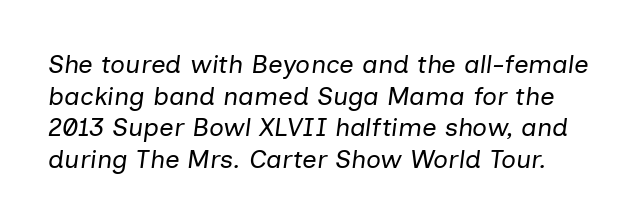
{"italic": "yes", "lean": "right", "slant_degrees": 7, "bold": "no", "underline": "no", "line_spacing_ratio": 1.22, "letter_spacing": "normal", "letter_spacing_em": 0.0, "glyph_px": 26}
